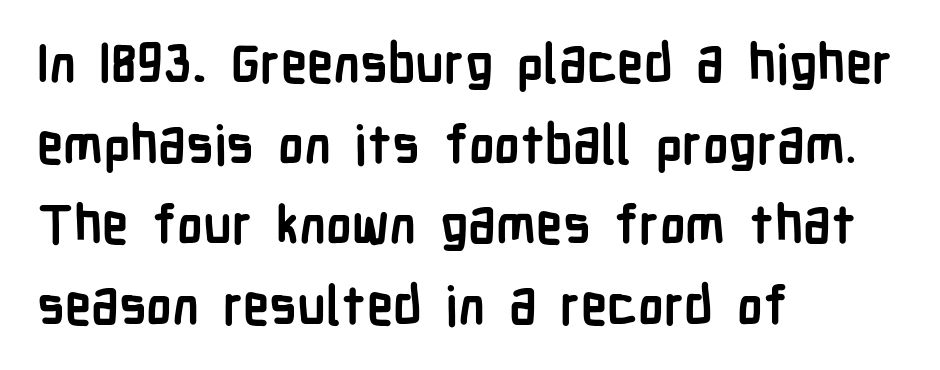
{"serif": "no", "italic": "no", "bold": "yes", "weight": "semibold", "width": "condensed", "stroke_contrast": "low", "x_height": "medium", "monospaced": "no", "underline": "no", "align": "left", "line_spacing": "normal", "line_spacing_ratio": 1.52, "letter_spacing": "normal", "letter_spacing_em": 0.0, "glyph_px": 53}
